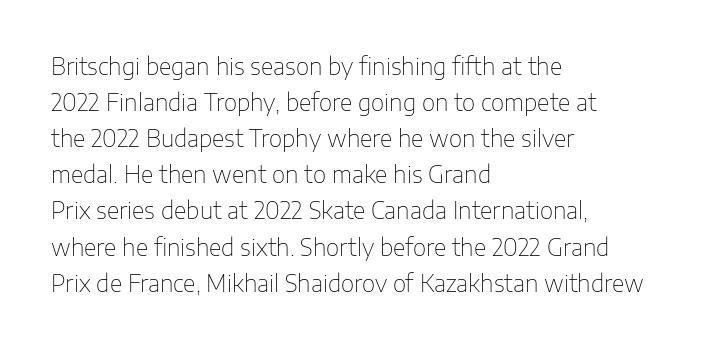
{"italic": "no", "bold": "no", "underline": "no", "align": "left", "line_spacing": "normal", "line_spacing_ratio": 1.57, "letter_spacing": "normal", "letter_spacing_em": 0.0, "glyph_px": 23}
